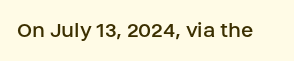
The image shows 23 px text type, upright; set normal letter spacing, not underlined.
